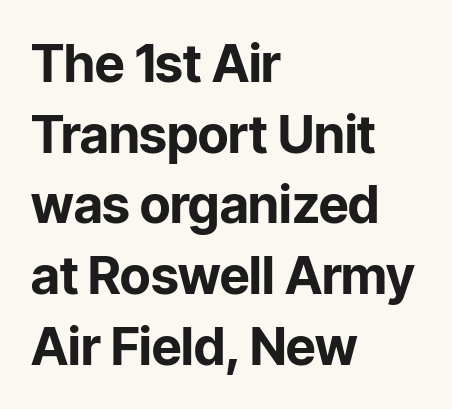
Q: Is the text bold? A: Yes.
Q: Is the text italic (slanted)? A: No, it is upright.
Q: Is the typeface a serif or a sans-serif typeface? A: Sans-serif.
Q: Is the text underlined? A: No.
Q: How is the paragraph aligned? A: Left-aligned.
Q: Is the spacing between letters normal or unusually wide? A: Normal.
Q: Is the spacing between lines tight, normal or loose? A: Normal.
Q: Width (condensed, normal, or wide)? A: Normal.
Q: Stroke contrast? A: Low.
Q: x-height? A: Medium.
Q: Monospaced? A: No.
